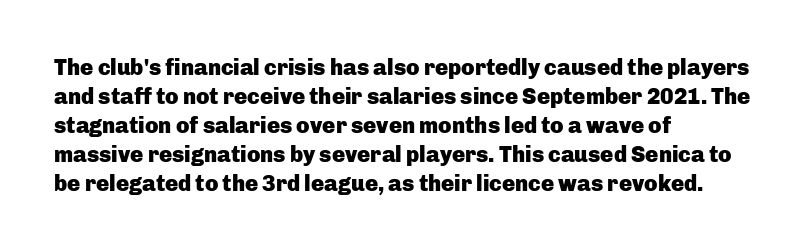
The image shows 22 px bold type, upright; set left-aligned, normal line spacing (1.32x), normal letter spacing, not underlined.
